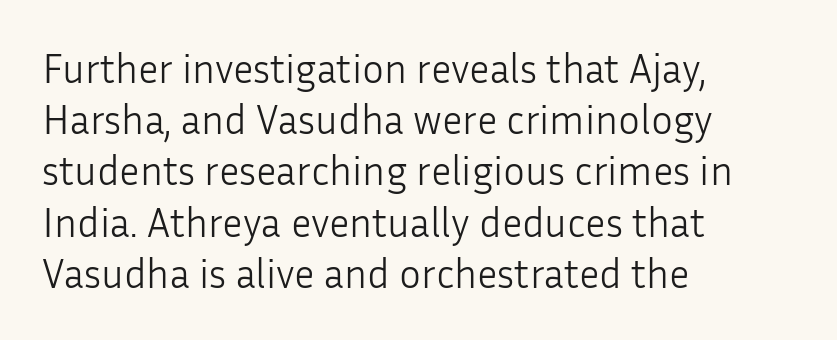
{"serif": "no", "italic": "no", "bold": "no", "weight": "light", "width": "normal", "stroke_contrast": "low", "x_height": "medium", "monospaced": "no", "underline": "no", "align": "left", "line_spacing": "normal", "line_spacing_ratio": 1.25, "letter_spacing": "normal", "letter_spacing_em": 0.0, "glyph_px": 41}
